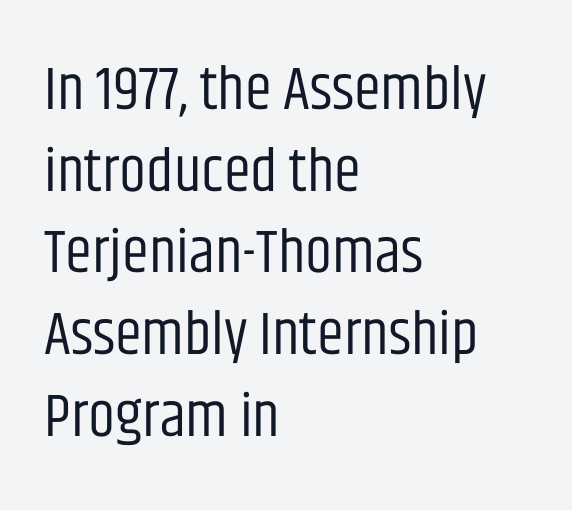
Q: Is the text bold? A: No.
Q: Is the text italic (slanted)? A: No, it is upright.
Q: Is the typeface a serif or a sans-serif typeface? A: Sans-serif.
Q: Is the text underlined? A: No.
Q: How is the paragraph aligned? A: Left-aligned.
Q: Is the spacing between letters normal or unusually wide? A: Normal.
Q: Is the spacing between lines tight, normal or loose? A: Normal.
Q: Width (condensed, normal, or wide)? A: Condensed.
Q: Stroke contrast? A: Low.
Q: x-height? A: Large.
Q: Monospaced? A: No.
